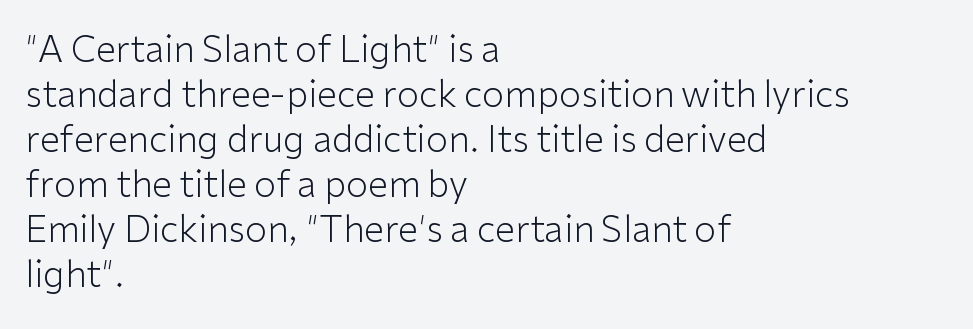
The image shows 36 px light sans-serif type, upright; set left-aligned, normal line spacing (1.25x), normal letter spacing, not underlined; low stroke contrast and a medium x-height.
